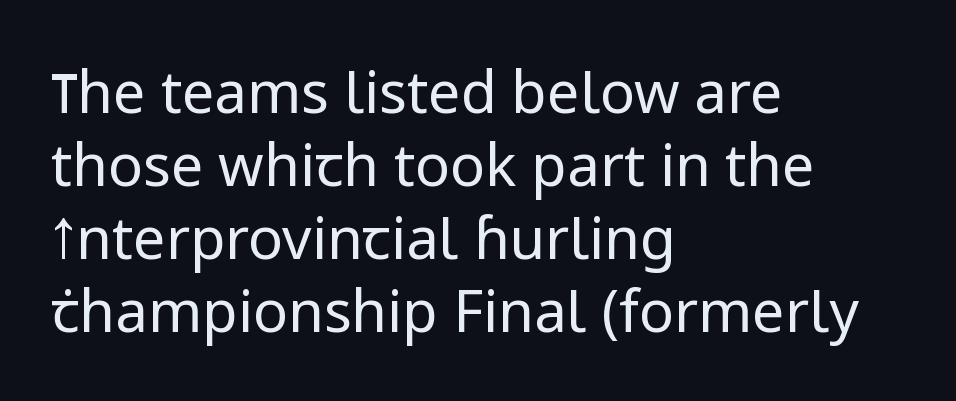
{"serif": "no", "italic": "no", "bold": "no", "weight": "regular", "width": "normal", "stroke_contrast": "low", "x_height": "medium", "monospaced": "no", "underline": "no", "align": "left", "line_spacing": "normal", "line_spacing_ratio": 1.26, "letter_spacing": "normal", "letter_spacing_em": 0.0, "glyph_px": 58}
